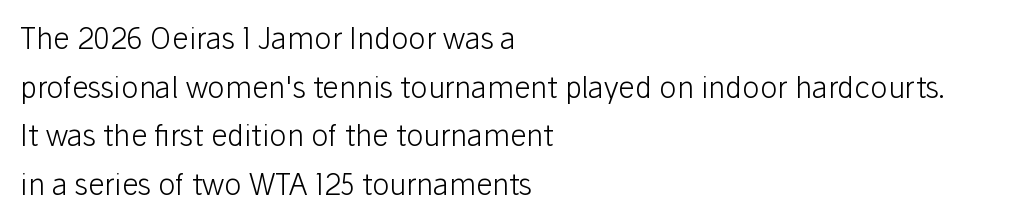
One glance says typical: line gaps are just what's usual. Casual observation: everything's shoved over to the left. Compared with a typical body face, this is equally light or lighter still. Is this a sans? Yes — the strokes have no serifs. Ordinary non-slanted type is in use.
